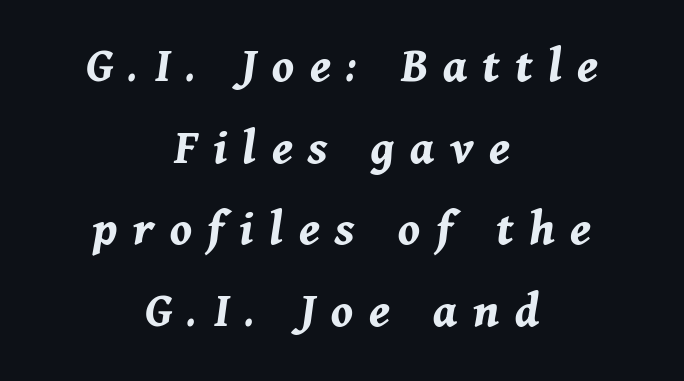
You could not count columns in this text — the font is proportionally spaced. The paragraph has two soft edges and a firm central axis. Line spacing here is normal. Looking at the ascenders, they clearly lean. The horizontal fit of the characters is loose and conspicuously gappy.
